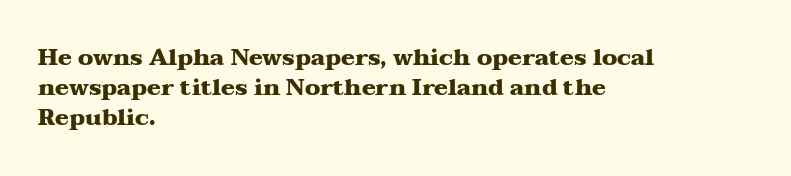
Q: Is the text bold? A: Yes.
Q: Is the text italic (slanted)? A: No, it is upright.
Q: Is the text underlined? A: No.
Q: How is the paragraph aligned? A: Left-aligned.
Q: Is the spacing between letters normal or unusually wide? A: Normal.
Q: Is the spacing between lines tight, normal or loose? A: Normal.
